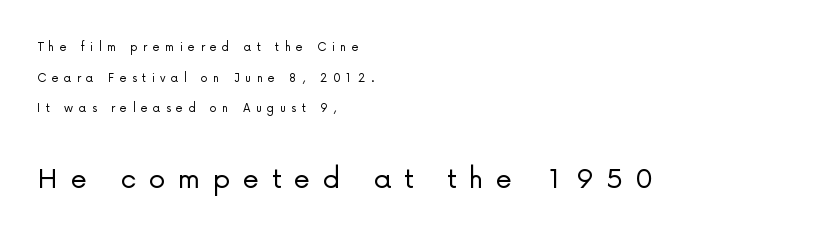
The image shows 33 px light sans-serif type, upright; set left-aligned, loose line spacing (2.19x), unusually wide letter spacing (+0.39 em), not underlined; the second (bottom) block is 2.36x larger; low stroke contrast and a medium x-height.
